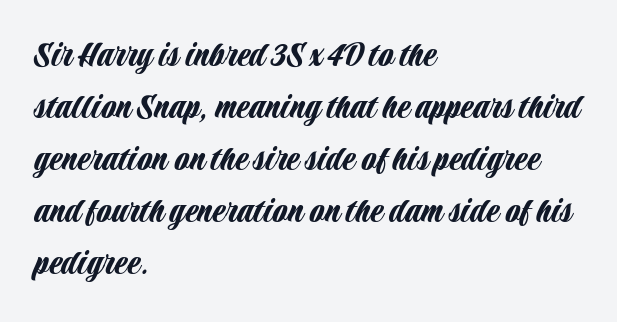
{"serif": "no", "width": "condensed", "stroke_contrast": "low", "x_height": "large", "monospaced": "no", "underline": "no", "align": "left", "line_spacing": "normal", "line_spacing_ratio": 1.37, "letter_spacing": "normal", "letter_spacing_em": 0.0, "glyph_px": 38}
